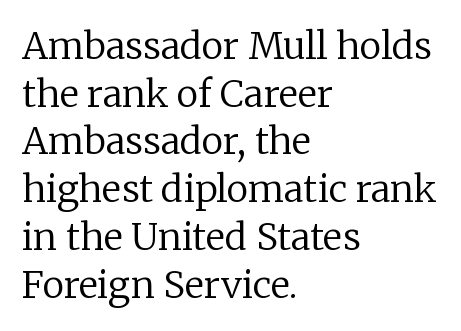
{"serif": "yes", "italic": "no", "bold": "no", "weight": "regular", "width": "normal", "stroke_contrast": "low", "x_height": "medium", "monospaced": "no", "underline": "no", "align": "left", "line_spacing": "normal", "line_spacing_ratio": 1.29, "letter_spacing": "normal", "letter_spacing_em": 0.0, "glyph_px": 37}
